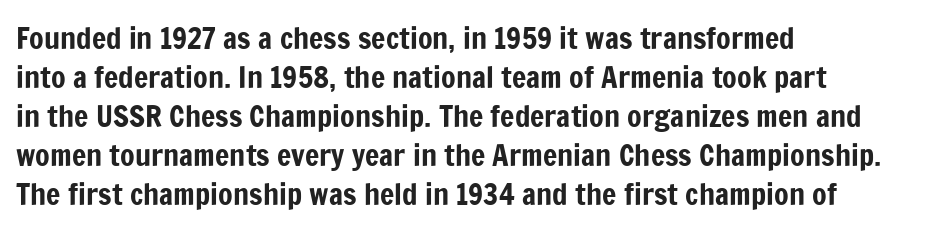
The image shows 30 px condensed sans-serif type, upright; set left-aligned, normal line spacing (1.3x), normal letter spacing, not underlined; low stroke contrast and a medium x-height.
